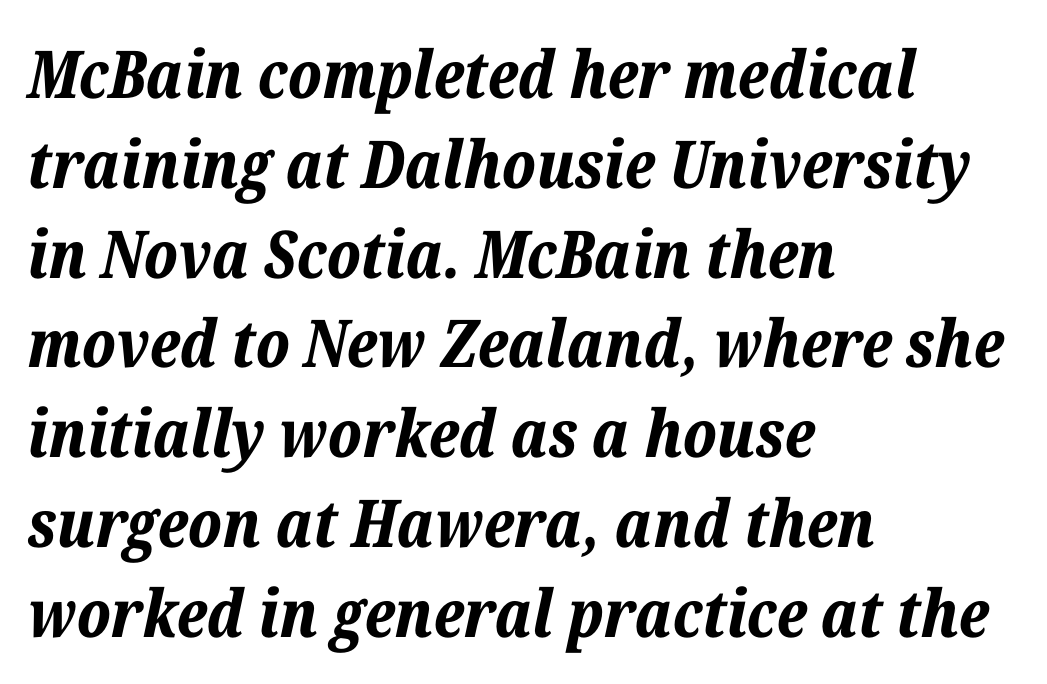
The passage shown is typed in a proportional face where columns would drift. Short and long lines alike share a common starting point at left. Every letter is thick-stroked: bold, no question. Rendered with sloped, italic letterforms. Reading down the column, the eye jumps a familiar distance to each next line.
